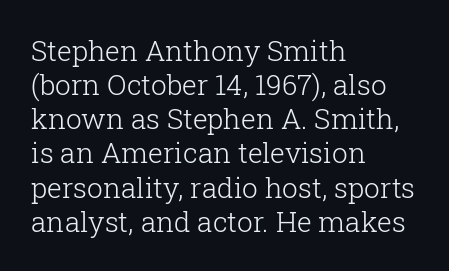
{"serif": "yes", "italic": "no", "bold": "no", "weight": "light", "width": "normal", "stroke_contrast": "low", "x_height": "medium", "monospaced": "no", "underline": "no", "align": "left", "line_spacing_ratio": 1.22, "letter_spacing": "normal", "letter_spacing_em": 0.0, "glyph_px": 28}
